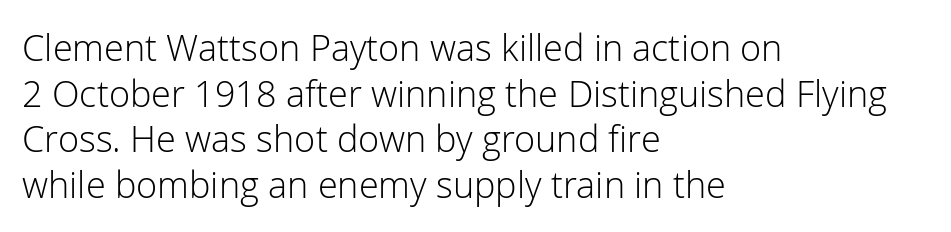
Q: Is the text bold? A: No.
Q: Is the text italic (slanted)? A: No, it is upright.
Q: Is the typeface a serif or a sans-serif typeface? A: Sans-serif.
Q: Is the text underlined? A: No.
Q: How is the paragraph aligned? A: Left-aligned.
Q: Is the spacing between letters normal or unusually wide? A: Normal.
Q: Is the spacing between lines tight, normal or loose? A: Normal.
Q: Width (condensed, normal, or wide)? A: Normal.
Q: Stroke contrast? A: Low.
Q: x-height? A: Medium.
Q: Monospaced? A: No.
